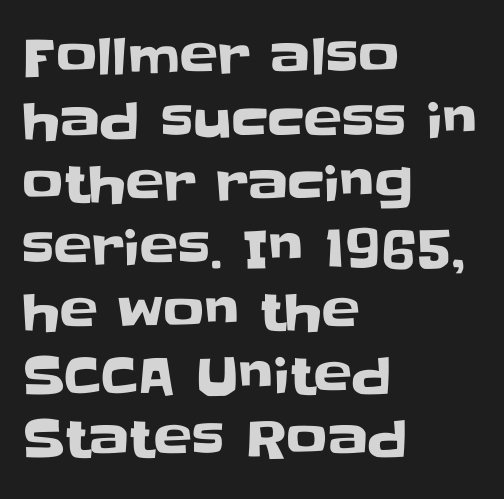
The image shows 51 px sans-serif type, upright; set left-aligned, normal line spacing (1.25x), normal letter spacing, not underlined; low stroke contrast and a large x-height.
